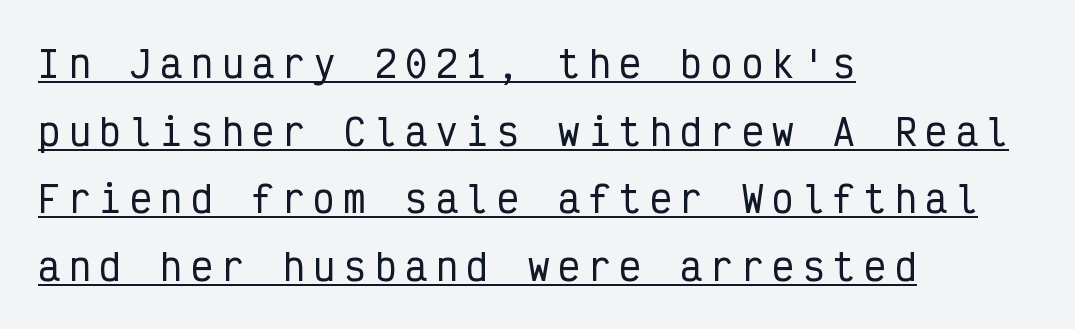
The rendering uses the underline text-decoration. These lines are composed in type without serifs. In CSS terms this would be text-align: left. This sample uses expanded letter spacing, leaving extra air between glyphs.
